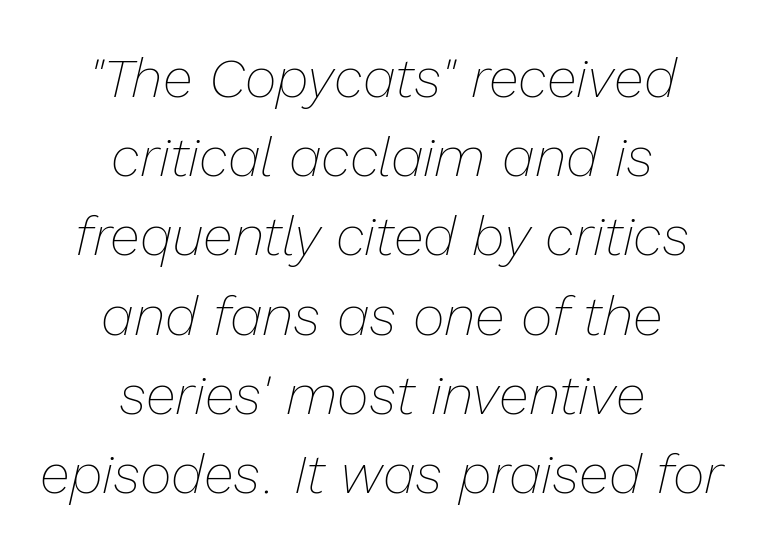
Here the designer chose a conventional face with non-uniform glyph widths. A centered setting, common on invitations and titles, is used for this passage. The letters sit at their default tracking, neither squeezed nor spread. Vertically, the passage feels balanced, rows spaced as you'd expect. The area under the type is left untouched. Stroke mass is kept to a normal reading level or below.
